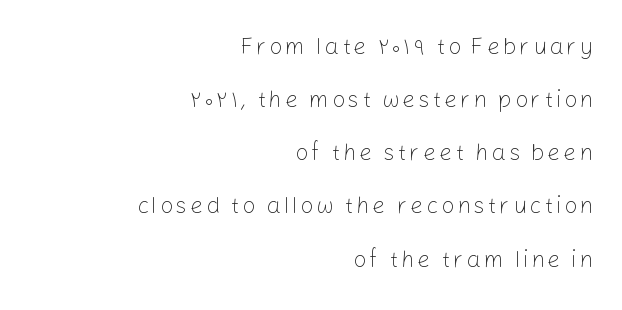
The image shows 23 px text type, upright; set right-aligned, loose line spacing (2.31x), not underlined.
